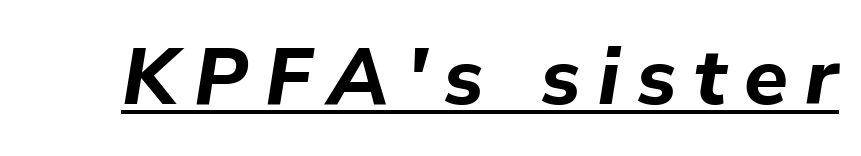
Thick stems and heavy bowls — unmistakably bold. Compared with ordinary roman type, these characters are visibly tilted. Words appear elongated and porous because spacing is wide. Looks like regular typesetting: each glyph gets only the width it needs. Compared with undecorated copy, this sample adds a rule below the words.
